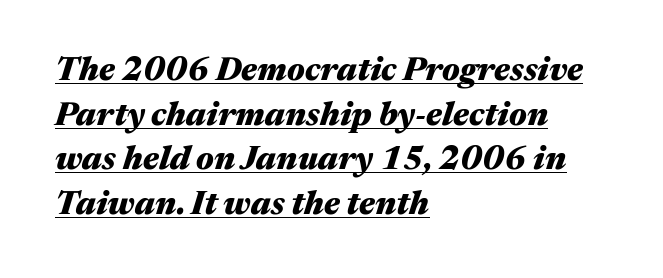
Q: Is the text bold? A: Yes.
Q: Is the text italic (slanted)? A: Yes, it leans right by about 17 degrees.
Q: Is the text underlined? A: Yes.
Q: How is the paragraph aligned? A: Left-aligned.
Q: Is the spacing between letters normal or unusually wide? A: Normal.
Q: Is the spacing between lines tight, normal or loose? A: Normal.
Q: Width (condensed, normal, or wide)? A: Wide.
Q: Stroke contrast? A: Medium.
Q: x-height? A: Medium.
Q: Monospaced? A: No.
